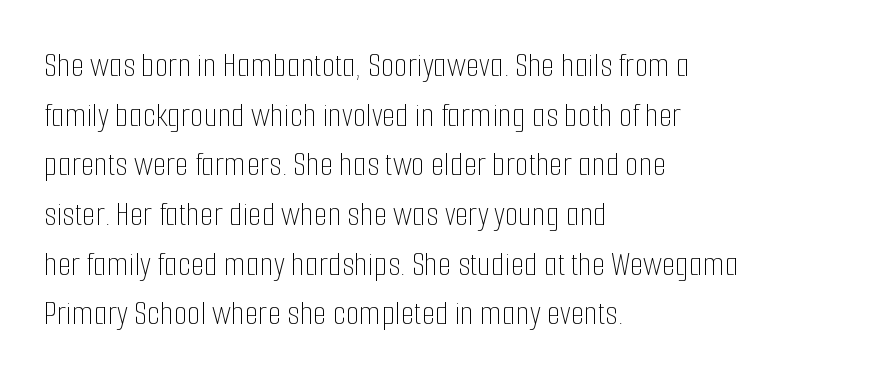
Q: Is the text bold? A: No.
Q: Is the text italic (slanted)? A: No, it is upright.
Q: Is the text underlined? A: No.
Q: How is the paragraph aligned? A: Left-aligned.
Q: Is the spacing between letters normal or unusually wide? A: Normal.
Q: Is the spacing between lines tight, normal or loose? A: Normal.
Q: Width (condensed, normal, or wide)? A: Condensed.
Q: Stroke contrast? A: Low.
Q: x-height? A: Medium.
Q: Monospaced? A: No.
